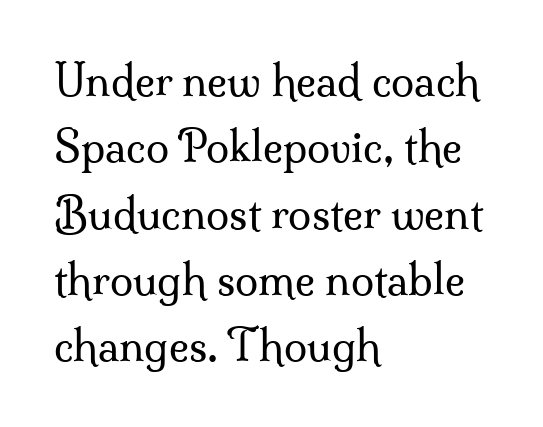
Successive baselines arrive at the customary interval. The gaps between neighbouring characters are ordinary and unremarkable. Vertical strokes here are truly vertical. Reading down the block, your eye returns to a fixed left position each line. Are there feet on the stems? There are — it's a serif.
